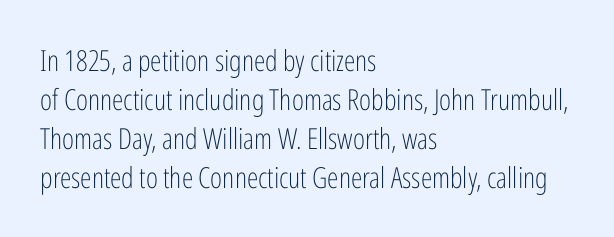
Q: Is the text bold? A: No.
Q: Is the text italic (slanted)? A: No, it is upright.
Q: Is the typeface a serif or a sans-serif typeface? A: Sans-serif.
Q: Is the text underlined? A: No.
Q: How is the paragraph aligned? A: Left-aligned.
Q: Is the spacing between letters normal or unusually wide? A: Normal.
Q: Is the spacing between lines tight, normal or loose? A: Normal.
Q: Width (condensed, normal, or wide)? A: Condensed.
Q: Stroke contrast? A: Low.
Q: x-height? A: Medium.
Q: Monospaced? A: No.
